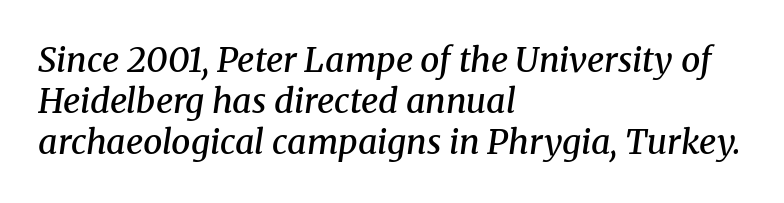
The image shows 34 px semibold serif type, italic (leaning right); set left-aligned, line spacing 1.21x, normal letter spacing, not underlined; medium stroke contrast and a medium x-height.
